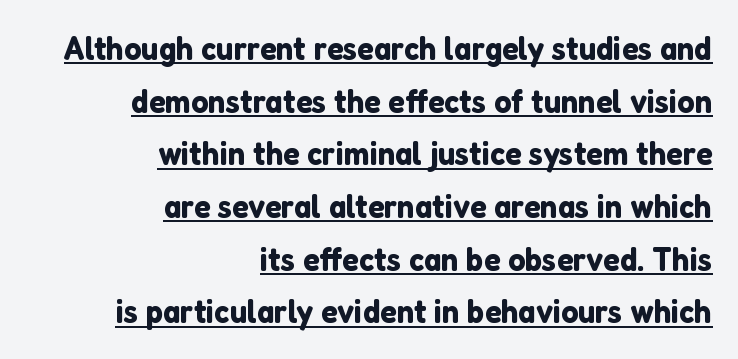
{"serif": "no", "italic": "no", "width": "normal", "stroke_contrast": "low", "x_height": "medium", "monospaced": "no", "underline": "yes", "align": "right", "line_spacing": "normal", "line_spacing_ratio": 1.55, "letter_spacing": "normal", "letter_spacing_em": 0.0, "glyph_px": 34}
